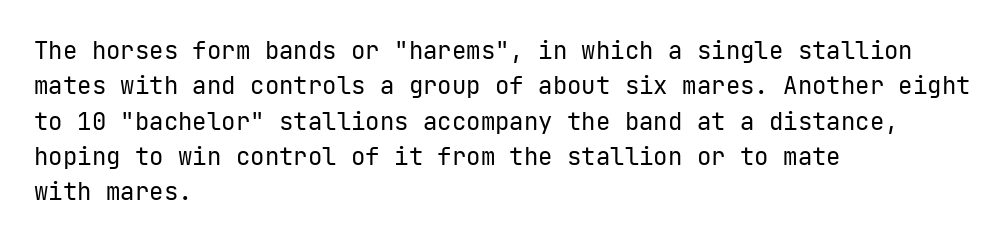
{"italic": "no", "bold": "no", "underline": "no", "align": "left", "line_spacing": "normal", "line_spacing_ratio": 1.47, "letter_spacing": "normal", "letter_spacing_em": 0.0, "glyph_px": 24}
